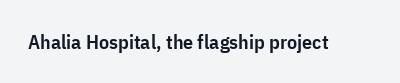
Q: Is the text bold? A: Semi-bold.
Q: Is the text italic (slanted)? A: No, it is upright.
Q: Is the text underlined? A: No.
Q: Is the spacing between letters normal or unusually wide? A: Normal.
